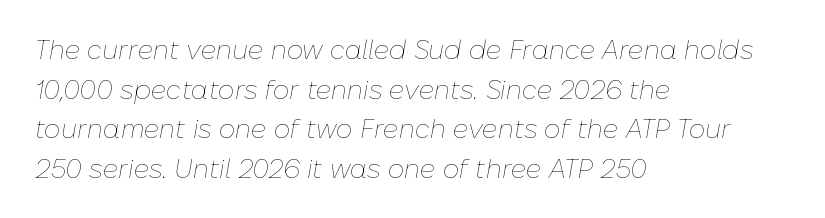
{"italic": "yes", "lean": "right", "slant_degrees": 10, "bold": "no", "underline": "no", "align": "left", "line_spacing": "normal", "line_spacing_ratio": 1.52, "letter_spacing": "normal", "letter_spacing_em": 0.0, "glyph_px": 26}
